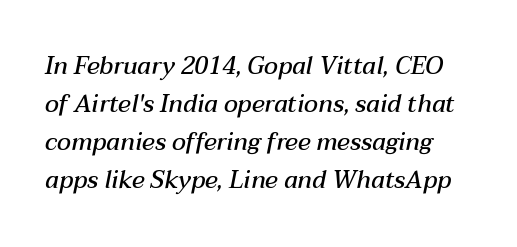
{"italic": "yes", "lean": "right", "slant_degrees": 12, "bold": "semi", "underline": "no", "line_spacing": "normal", "line_spacing_ratio": 1.59, "letter_spacing": "normal", "letter_spacing_em": 0.0, "glyph_px": 24}
